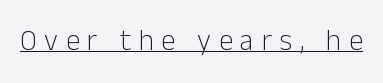
Q: Is the text bold? A: No.
Q: Is the text italic (slanted)? A: No, it is upright.
Q: Is the typeface a serif or a sans-serif typeface? A: Sans-serif.
Q: Is the text underlined? A: Yes.
Q: Is the spacing between letters normal or unusually wide? A: Unusually wide.
Q: Width (condensed, normal, or wide)? A: Normal.
Q: Stroke contrast? A: Low.
Q: x-height? A: Medium.
Q: Monospaced? A: No.
